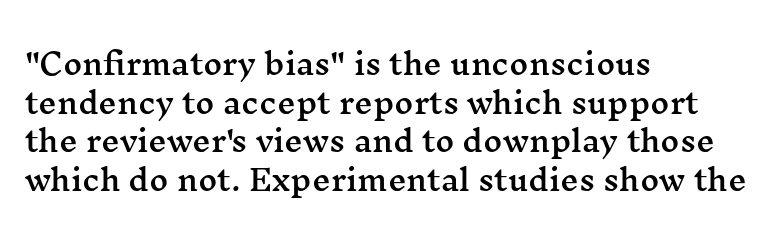
The image shows 29 px wide serif type, upright; set left-aligned, normal line spacing (1.33x), normal letter spacing, not underlined; medium stroke contrast and a medium x-height.
